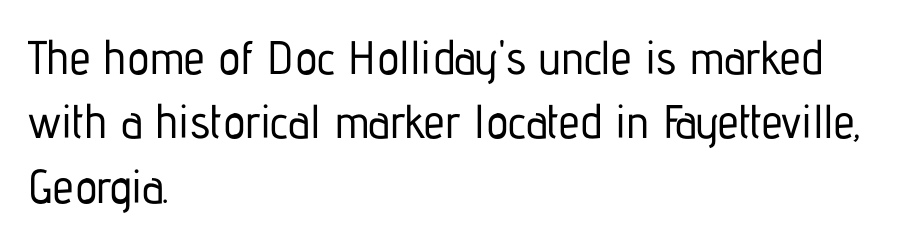
{"serif": "no", "italic": "no", "width": "condensed", "stroke_contrast": "low", "x_height": "medium", "monospaced": "no", "underline": "no", "align": "left", "line_spacing": "normal", "line_spacing_ratio": 1.37, "letter_spacing": "normal", "letter_spacing_em": 0.0, "glyph_px": 47}
